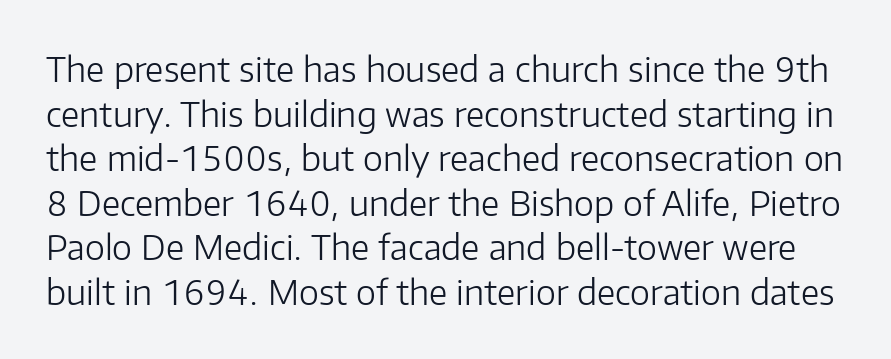
{"serif": "no", "italic": "no", "bold": "no", "weight": "light", "width": "normal", "stroke_contrast": "low", "x_height": "medium", "monospaced": "no", "underline": "no", "line_spacing": "normal", "line_spacing_ratio": 1.31, "letter_spacing": "normal", "letter_spacing_em": 0.0, "glyph_px": 34}
